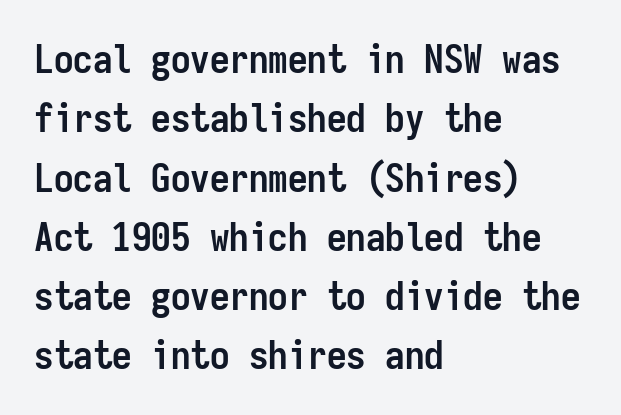
The image shows 39 px semibold, condensed sans-serif type, upright, monospaced; set left-aligned, normal line spacing (1.52x), normal letter spacing, not underlined; low stroke contrast and a medium x-height.
